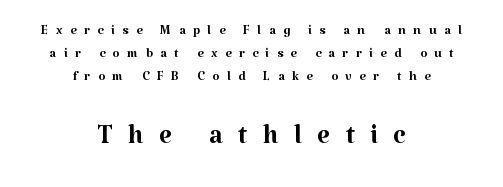
{"serif": "yes", "italic": "no", "bold": "no", "weight": "regular", "width": "normal", "stroke_contrast": "medium", "x_height": "medium", "monospaced": "no", "underline": "no", "align": "center", "line_spacing": "normal", "line_spacing_ratio": 1.28, "letter_spacing": "wide", "letter_spacing_em": 0.42, "larger_block": "second", "size_ratio": 2.06, "glyph_px": 37}
